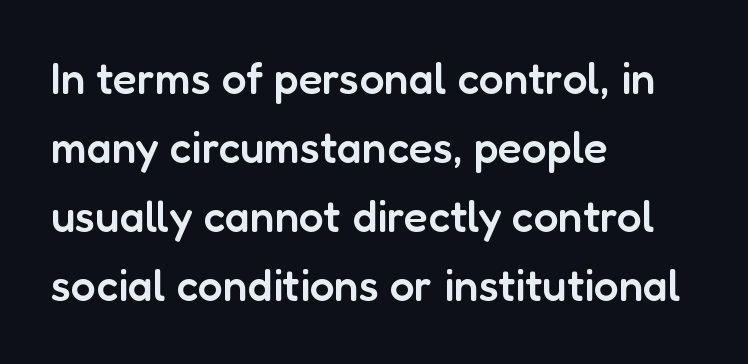
{"serif": "no", "italic": "no", "bold": "semi", "weight": "semibold", "width": "normal", "stroke_contrast": "low", "x_height": "medium", "monospaced": "no", "underline": "no", "align": "left", "line_spacing": "normal", "line_spacing_ratio": 1.57, "letter_spacing": "normal", "letter_spacing_em": 0.0, "glyph_px": 44}
